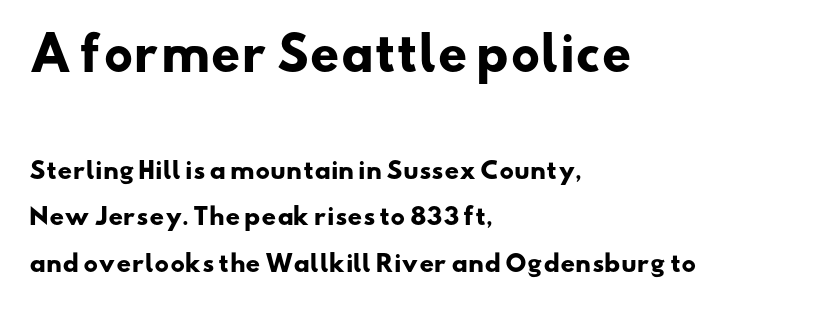
A typesetter would call this proportional, since set widths differ per character. Leading: increased. Chunky letters — that's bold for sure. Clear beneath every line of the passage. Layout note: lines flush left.
